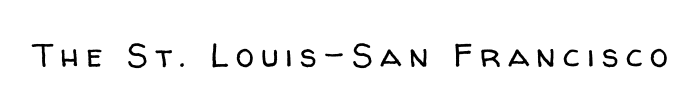
Q: Is the text bold? A: No.
Q: Is the text italic (slanted)? A: No, it is upright.
Q: Is the typeface a serif or a sans-serif typeface? A: Sans-serif.
Q: Is the text underlined? A: No.
Q: Is the spacing between letters normal or unusually wide? A: Unusually wide.
Q: Width (condensed, normal, or wide)? A: Normal.
Q: Stroke contrast? A: Low.
Q: x-height? A: Medium.
Q: Monospaced? A: No.
